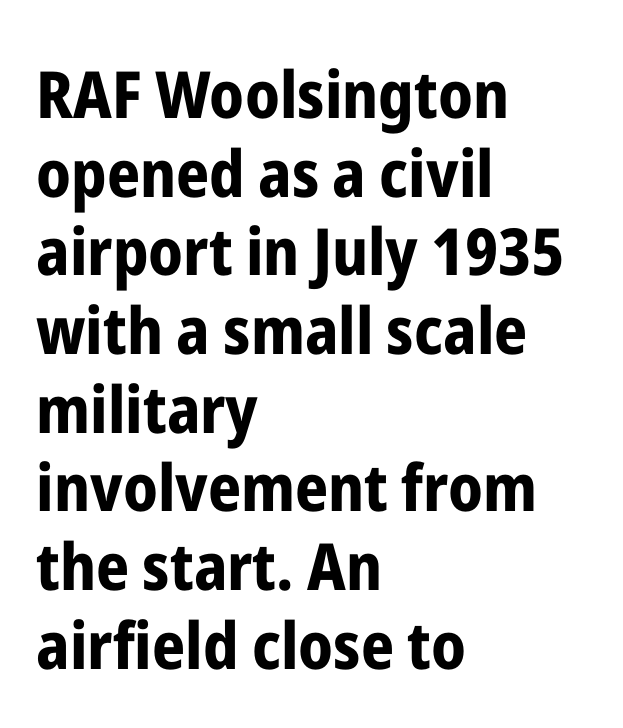
The image shows 65 px bold, condensed sans-serif type, upright; set left-aligned, line spacing 1.21x, normal letter spacing, not underlined; low stroke contrast and a medium x-height.
